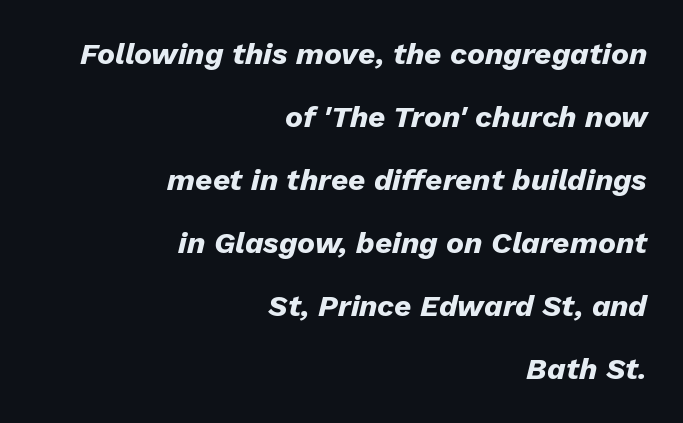
The image shows 30 px heavy type, italic (leaning right); set right-aligned, loose line spacing (2.1x), normal letter spacing, not underlined; low stroke contrast and a medium x-height.
